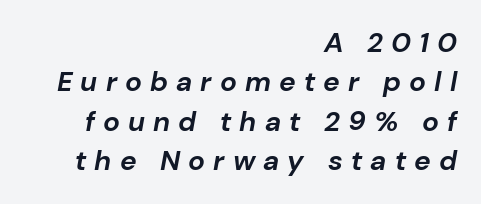
Q: Is the text bold? A: Yes.
Q: Is the text italic (slanted)? A: Yes, it leans right by about 10 degrees.
Q: Is the text underlined? A: No.
Q: How is the paragraph aligned? A: Right-aligned.
Q: Is the spacing between letters normal or unusually wide? A: Unusually wide.
Q: Is the spacing between lines tight, normal or loose? A: Normal.
Q: Width (condensed, normal, or wide)? A: Normal.
Q: Stroke contrast? A: Low.
Q: x-height? A: Medium.
Q: Monospaced? A: No.
